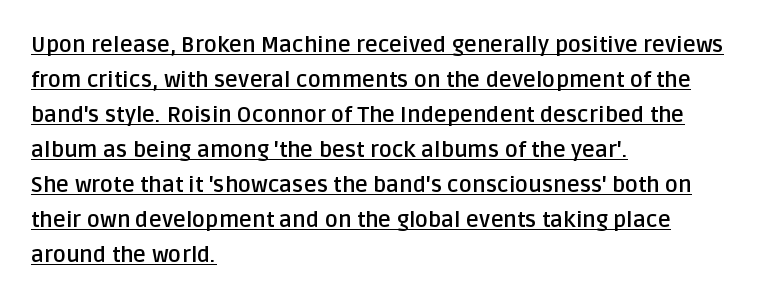
{"italic": "no", "bold": "yes", "underline": "yes", "align": "left", "line_spacing": "normal", "line_spacing_ratio": 1.59, "letter_spacing": "normal", "letter_spacing_em": 0.0, "glyph_px": 22}
